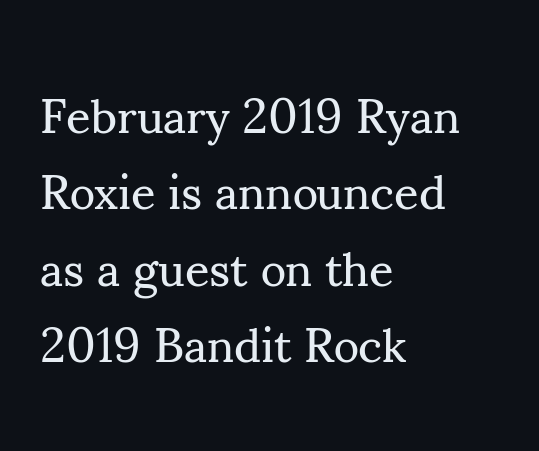
Q: Is the text bold? A: No.
Q: Is the text italic (slanted)? A: No, it is upright.
Q: Is the typeface a serif or a sans-serif typeface? A: Serif.
Q: Is the text underlined? A: No.
Q: How is the paragraph aligned? A: Left-aligned.
Q: Is the spacing between letters normal or unusually wide? A: Normal.
Q: Is the spacing between lines tight, normal or loose? A: Normal.
Q: Width (condensed, normal, or wide)? A: Normal.
Q: Stroke contrast? A: Medium.
Q: x-height? A: Small.
Q: Monospaced? A: No.
